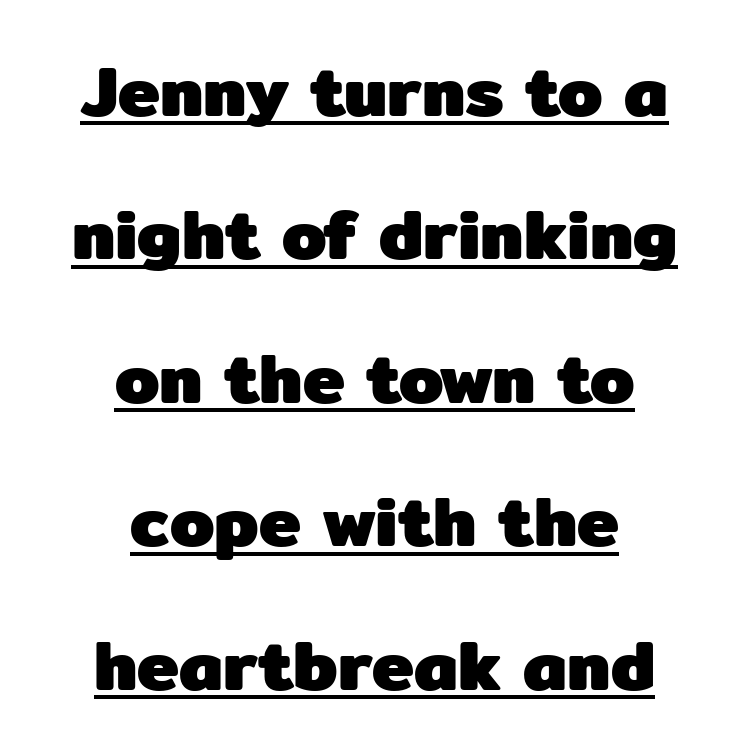
Q: Is the text bold? A: Yes.
Q: Is the text italic (slanted)? A: No, it is upright.
Q: Is the typeface a serif or a sans-serif typeface? A: Sans-serif.
Q: Is the text underlined? A: Yes.
Q: How is the paragraph aligned? A: Centered.
Q: Is the spacing between letters normal or unusually wide? A: Normal.
Q: Is the spacing between lines tight, normal or loose? A: Loose.
Q: Width (condensed, normal, or wide)? A: Normal.
Q: Stroke contrast? A: Low.
Q: x-height? A: Medium.
Q: Monospaced? A: No.
